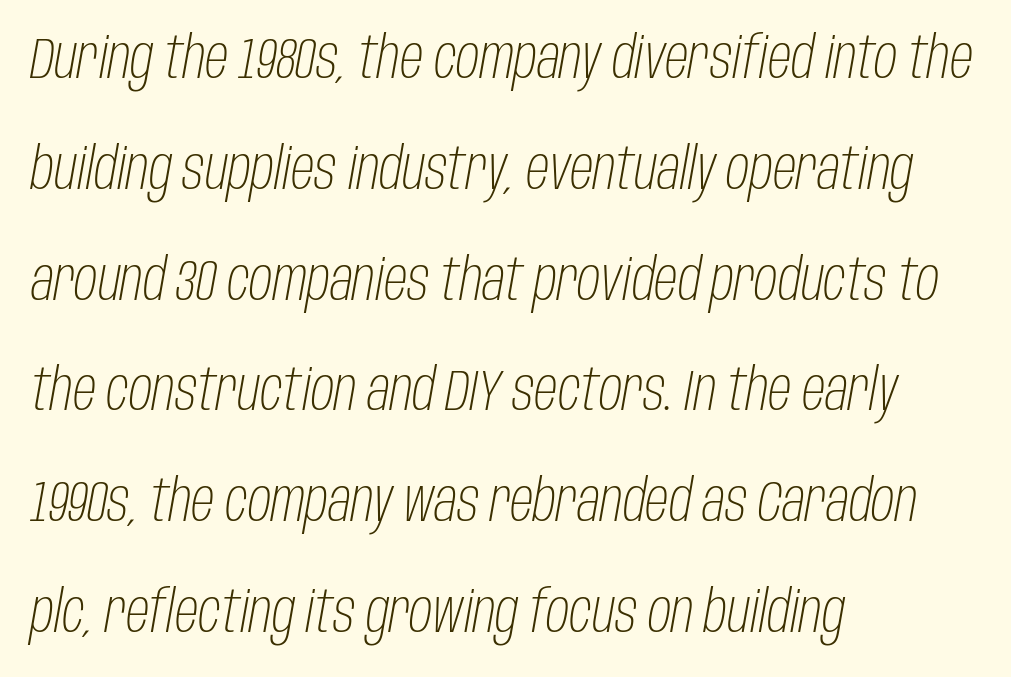
{"italic": "yes", "lean": "right", "slant_degrees": 10, "bold": "no", "weight": "light", "width": "condensed", "stroke_contrast": "low", "x_height": "large", "monospaced": "no", "underline": "no", "align": "left", "line_spacing": "loose", "line_spacing_ratio": 1.91, "letter_spacing": "normal", "letter_spacing_em": 0.0, "glyph_px": 58}
